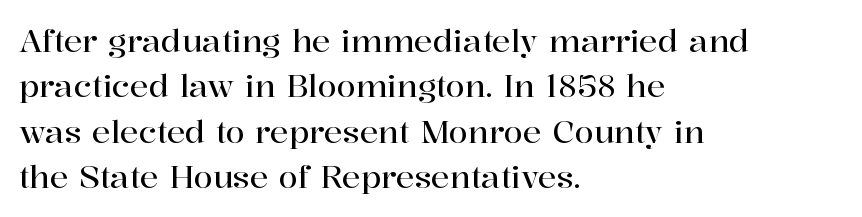
Q: Is the text italic (slanted)? A: No, it is upright.
Q: Is the typeface a serif or a sans-serif typeface? A: Serif.
Q: Is the text underlined? A: No.
Q: How is the paragraph aligned? A: Left-aligned.
Q: Is the spacing between letters normal or unusually wide? A: Normal.
Q: Is the spacing between lines tight, normal or loose? A: Normal.
Q: Width (condensed, normal, or wide)? A: Normal.
Q: Stroke contrast? A: High.
Q: x-height? A: Medium.
Q: Monospaced? A: No.
